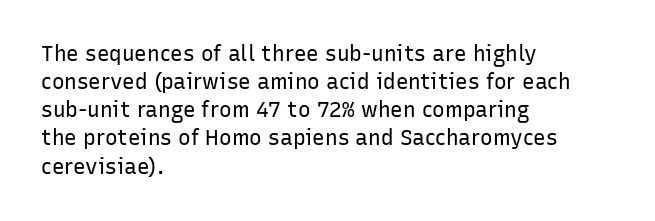
Q: Is the text bold? A: No.
Q: Is the text italic (slanted)? A: No, it is upright.
Q: Is the text underlined? A: No.
Q: How is the paragraph aligned? A: Left-aligned.
Q: Is the spacing between letters normal or unusually wide? A: Normal.
Q: Is the spacing between lines tight, normal or loose? A: Normal.
